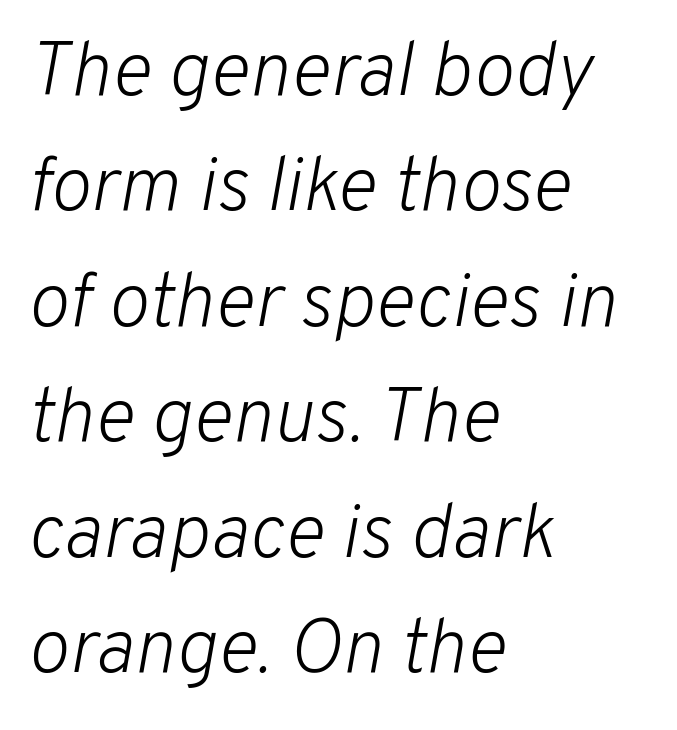
{"italic": "yes", "lean": "right", "slant_degrees": 10, "bold": "no", "weight": "light", "width": "normal", "stroke_contrast": "low", "x_height": "medium", "monospaced": "no", "underline": "no", "align": "left", "line_spacing": "normal", "line_spacing_ratio": 1.5, "letter_spacing": "normal", "letter_spacing_em": 0.0, "glyph_px": 77}
